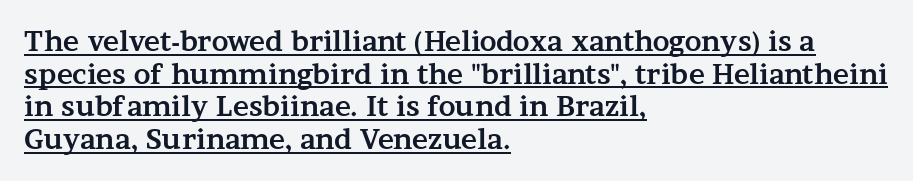
{"italic": "no", "bold": "yes", "underline": "yes", "align": "left", "line_spacing_ratio": 1.21, "letter_spacing": "normal", "letter_spacing_em": 0.0, "glyph_px": 27}
